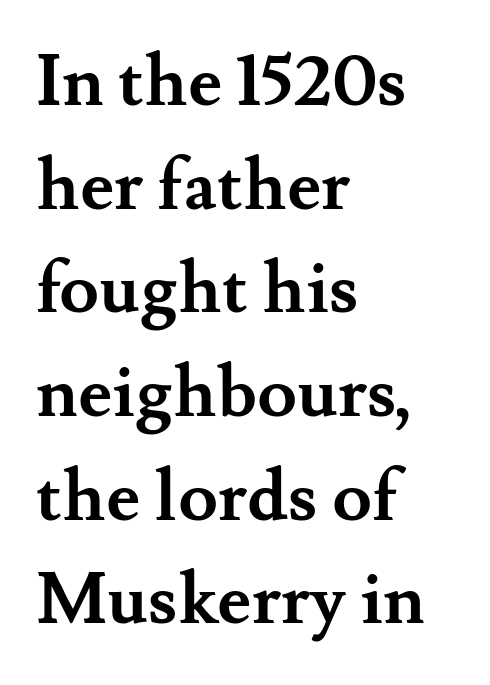
Q: Is the text bold? A: Yes.
Q: Is the text italic (slanted)? A: No, it is upright.
Q: Is the typeface a serif or a sans-serif typeface? A: Serif.
Q: Is the text underlined? A: No.
Q: How is the paragraph aligned? A: Left-aligned.
Q: Is the spacing between letters normal or unusually wide? A: Normal.
Q: Is the spacing between lines tight, normal or loose? A: Normal.
Q: Width (condensed, normal, or wide)? A: Normal.
Q: Stroke contrast? A: Medium.
Q: x-height? A: Small.
Q: Monospaced? A: No.
